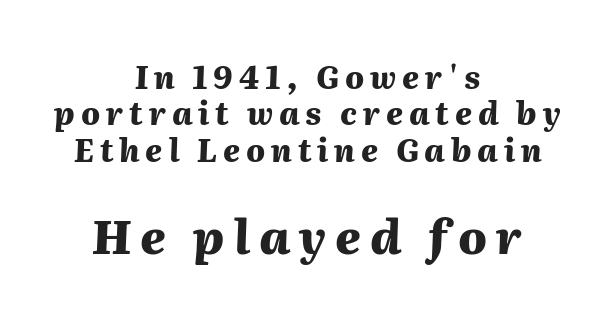
Q: Is the text bold? A: Yes.
Q: Is the text italic (slanted)? A: Yes, it leans right by about 2 degrees.
Q: Is the text underlined? A: No.
Q: How is the paragraph aligned? A: Centered.
Q: Which block of text is set in a larger size, the first (top) or the second (bottom)? A: The second (bottom) one.
Q: Width (condensed, normal, or wide)? A: Normal.
Q: Stroke contrast? A: Medium.
Q: x-height? A: Medium.
Q: Monospaced? A: No.
